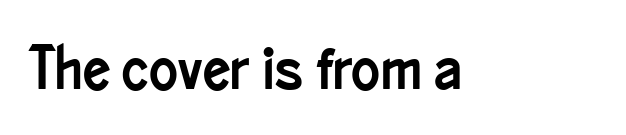
Q: Is the text italic (slanted)? A: No, it is upright.
Q: Is the typeface a serif or a sans-serif typeface? A: Sans-serif.
Q: Is the text underlined? A: No.
Q: Is the spacing between letters normal or unusually wide? A: Normal.
Q: Width (condensed, normal, or wide)? A: Condensed.
Q: Stroke contrast? A: Low.
Q: x-height? A: Small.
Q: Monospaced? A: No.
